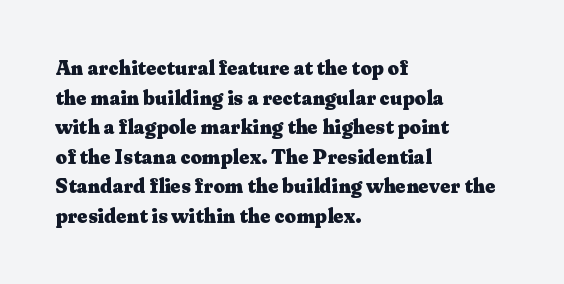
{"italic": "no", "bold": "yes", "underline": "no", "align": "left", "line_spacing": "normal", "line_spacing_ratio": 1.48, "letter_spacing": "normal", "letter_spacing_em": 0.0, "glyph_px": 20}
